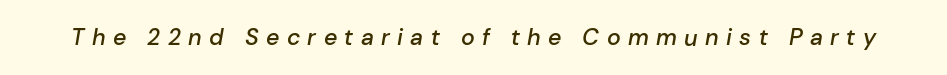
The image shows 23 px text type, italic (leaning right); set unusually wide letter spacing (+0.32 em), not underlined.
